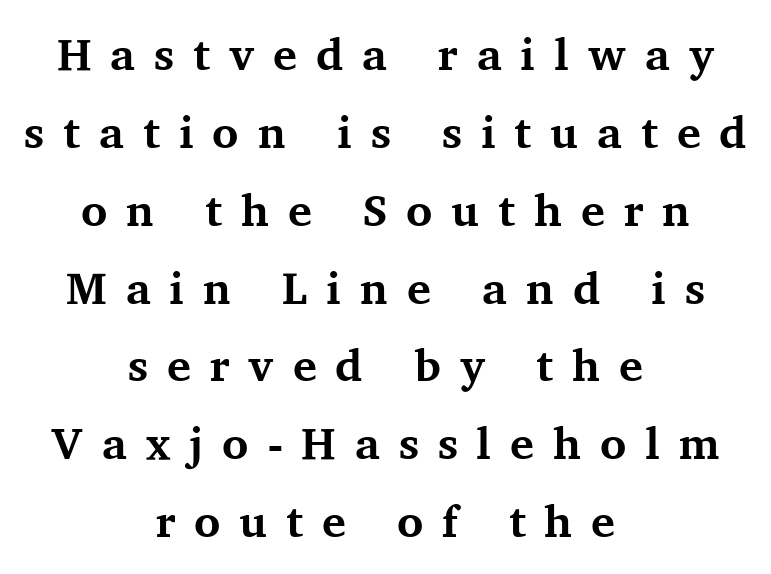
{"serif": "yes", "italic": "no", "bold": "yes", "weight": "bold", "width": "normal", "stroke_contrast": "medium", "x_height": "medium", "monospaced": "no", "underline": "no", "align": "center", "line_spacing_ratio": 1.73, "letter_spacing": "wide", "letter_spacing_em": 0.42, "glyph_px": 45}
